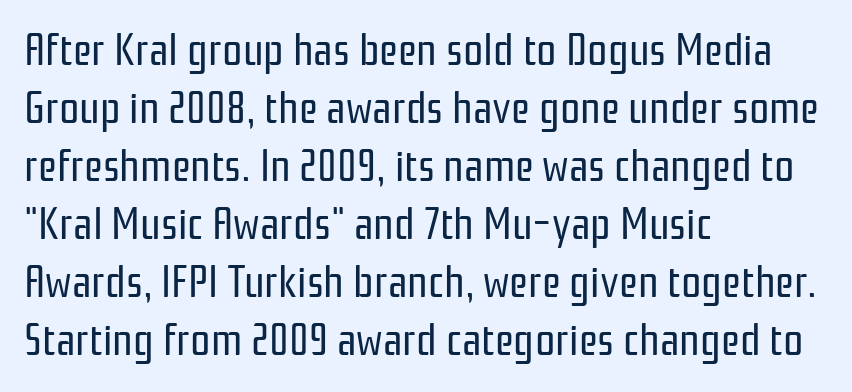
{"serif": "no", "italic": "no", "bold": "no", "weight": "regular", "width": "condensed", "stroke_contrast": "low", "x_height": "medium", "monospaced": "no", "underline": "no", "align": "left", "line_spacing": "normal", "line_spacing_ratio": 1.29, "letter_spacing": "normal", "letter_spacing_em": 0.0, "glyph_px": 45}
